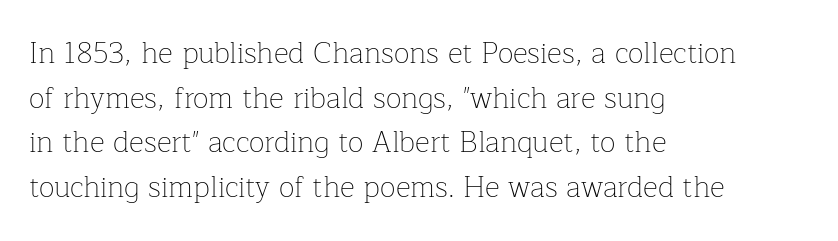
The image shows 29 px thin serif type, upright; set left-aligned, normal line spacing (1.54x), normal letter spacing, not underlined; low stroke contrast and a medium x-height.
